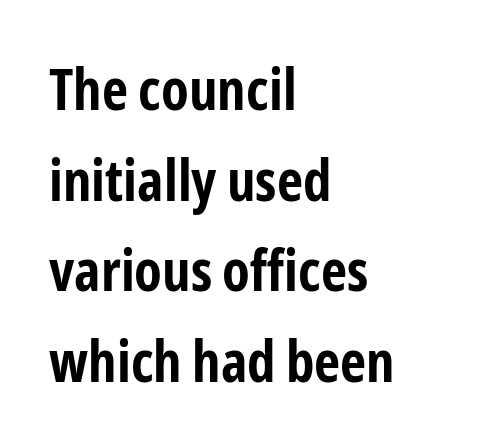
Weight check: bold — yes, fully. Only glyphs here, with clear space below each row. To sum up the face: it is a sans, with no serifs. Observe the ordinary spacing: letters are neighbours, not strangers. In terms of leading, this rendering sits right in the middle.
